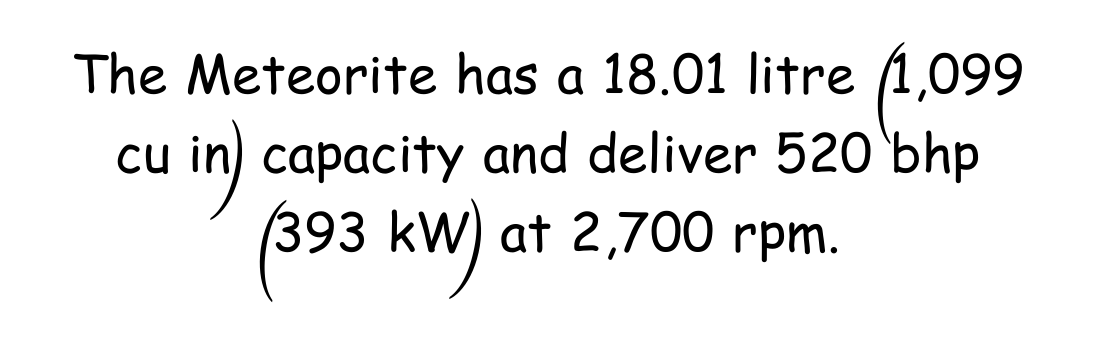
The passage is arranged like a title page — every line centered. The letters sit at their default tracking, neither squeezed nor spread. The cut favours lightness, reaching ordinary text weight at its darkest. Lines of text with bare space underneath. Serifs: no, the terminals of the letterforms are clean.
